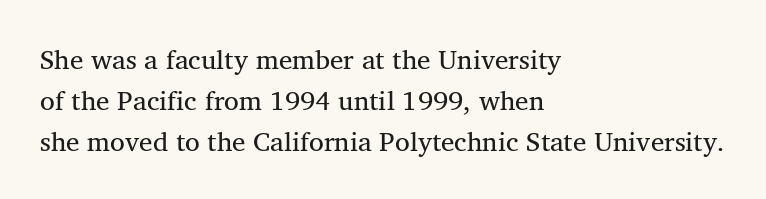
On a weight scale, this lands at 450 or below. The passage shown has conventional tracking throughout. A normal amount of white space separates one row of letters from the next. The rag falls on the right side of this text block.
